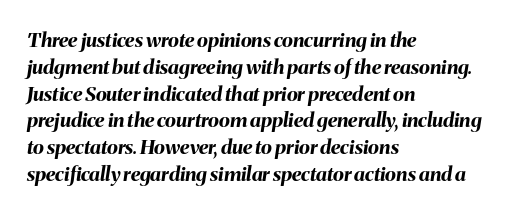
Observe the ordinary spacing: letters are neighbours, not strangers. The rendering uses a bold face; every stroke is thick and dark. Leftover space on each line is placed entirely after the last word. The strip under each line holds only bare page. The designer left line spacing at the default.
